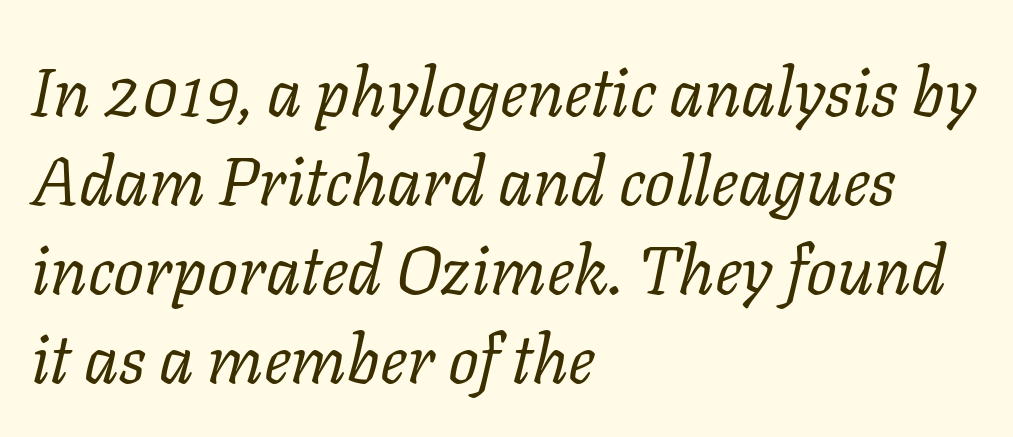
Q: Is the text bold? A: No.
Q: Is the text italic (slanted)? A: Yes, it leans right by about 11 degrees.
Q: Is the typeface a serif or a sans-serif typeface? A: Serif.
Q: Is the text underlined? A: No.
Q: How is the paragraph aligned? A: Left-aligned.
Q: Is the spacing between letters normal or unusually wide? A: Normal.
Q: Is the spacing between lines tight, normal or loose? A: Normal.
Q: Width (condensed, normal, or wide)? A: Normal.
Q: Stroke contrast? A: Low.
Q: x-height? A: Medium.
Q: Monospaced? A: No.
